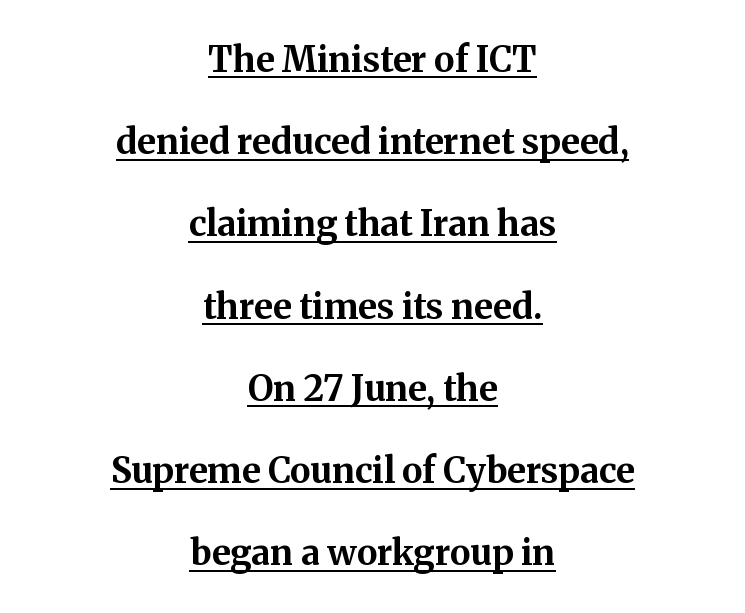
{"serif": "yes", "italic": "no", "bold": "yes", "weight": "bold", "width": "normal", "stroke_contrast": "medium", "x_height": "medium", "monospaced": "no", "underline": "yes", "align": "center", "line_spacing": "loose", "line_spacing_ratio": 2.35, "letter_spacing": "normal", "letter_spacing_em": 0.0, "glyph_px": 35}
